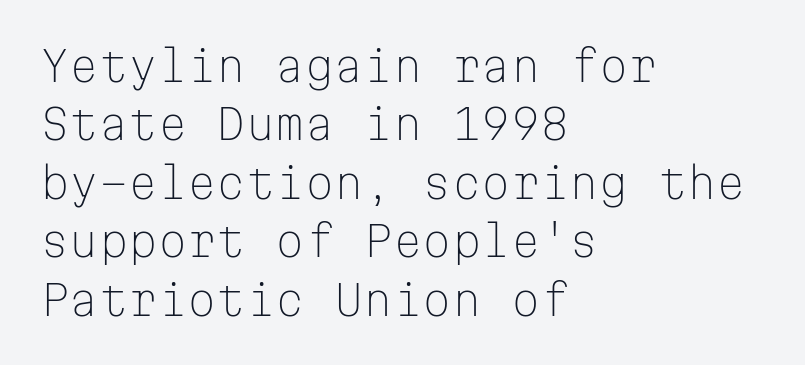
The letters march in equal steps, a hallmark of fixed-pitch type. Weight: regular or lighter. A typesetter would call this leading conventional body-copy spacing. Tracking value appears to be zero — textbook default spacing.
